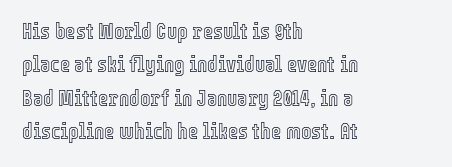
The image shows 22 px text type, upright; set left-aligned, normal line spacing (1.52x), normal letter spacing, not underlined.
